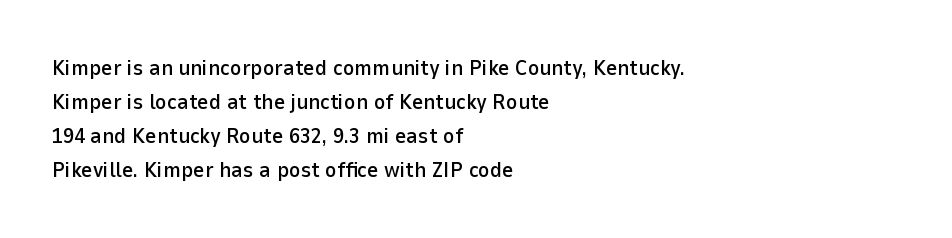
Students, observe: this is what conventionally led text looks like. This sample uses an upright cut, with every glyph sitting square on the baseline. A clean baseline with only descenders dipping below it. Each word holds together tightly as a unit, with standard inter-letter gaps.
